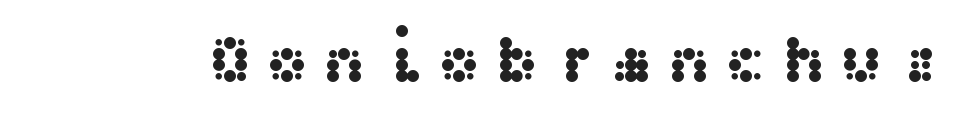
Q: Is the text italic (slanted)? A: No, it is upright.
Q: Is the typeface a serif or a sans-serif typeface? A: Sans-serif.
Q: Is the text underlined? A: No.
Q: Width (condensed, normal, or wide)? A: Wide.
Q: Stroke contrast? A: Medium.
Q: x-height? A: Medium.
